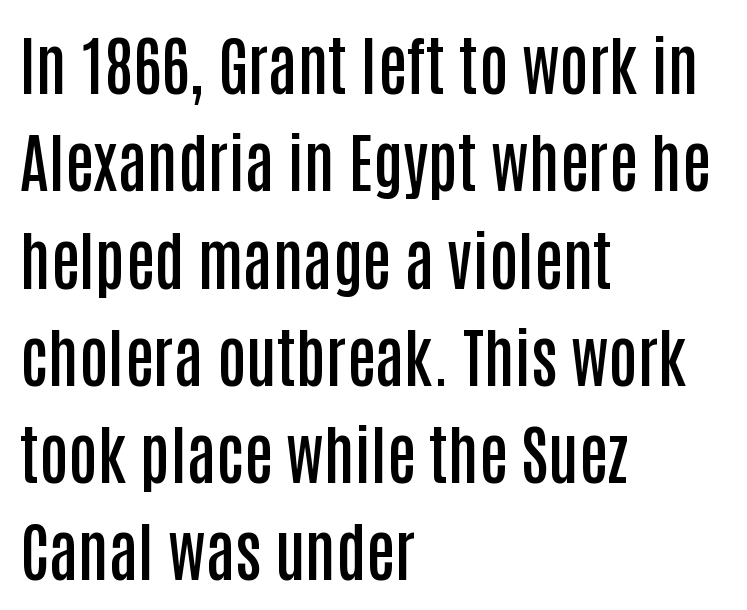
{"serif": "no", "italic": "no", "bold": "semi", "weight": "semibold", "width": "condensed", "stroke_contrast": "low", "x_height": "large", "monospaced": "no", "underline": "no", "align": "left", "line_spacing": "normal", "line_spacing_ratio": 1.52, "letter_spacing": "normal", "letter_spacing_em": 0.0, "glyph_px": 64}
